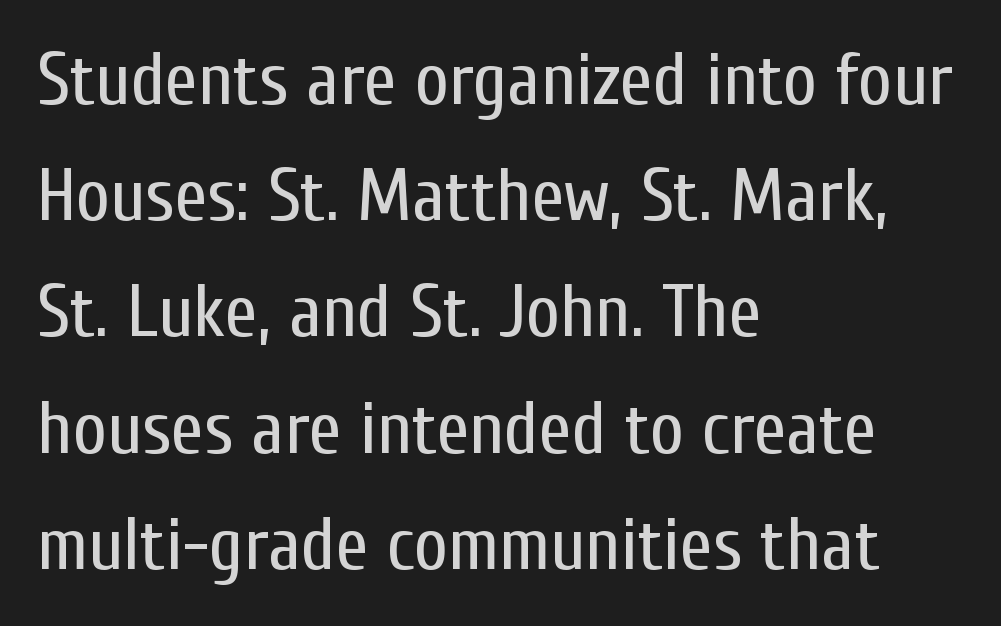
No heavy texture on the line: the type isn't bold. The lines in this sample share a left origin and differ only in where they stop. Character widths vary here, with narrow letters taking less room than wide ones. This rendering leaves character spacing at its baseline value.
